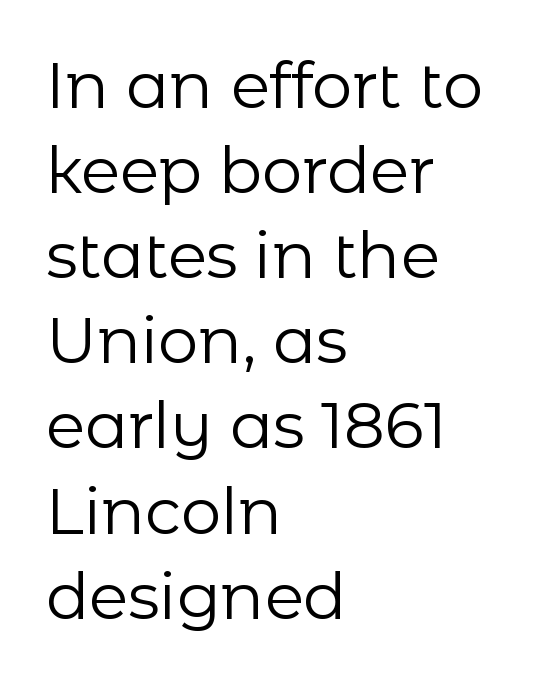
Q: Is the text bold? A: No.
Q: Is the text italic (slanted)? A: No, it is upright.
Q: Is the typeface a serif or a sans-serif typeface? A: Sans-serif.
Q: Is the text underlined? A: No.
Q: How is the paragraph aligned? A: Left-aligned.
Q: Is the spacing between letters normal or unusually wide? A: Normal.
Q: Is the spacing between lines tight, normal or loose? A: Normal.
Q: Width (condensed, normal, or wide)? A: Normal.
Q: Stroke contrast? A: Low.
Q: x-height? A: Medium.
Q: Monospaced? A: No.
